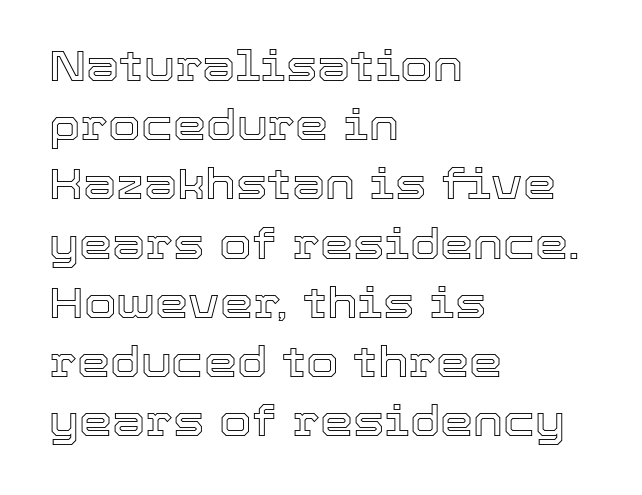
Q: Is the text italic (slanted)? A: No, it is upright.
Q: Is the text underlined? A: No.
Q: How is the paragraph aligned? A: Left-aligned.
Q: Is the spacing between letters normal or unusually wide? A: Normal.
Q: Is the spacing between lines tight, normal or loose? A: Normal.
Q: Width (condensed, normal, or wide)? A: Normal.
Q: x-height? A: Medium.
Q: Monospaced? A: No.
